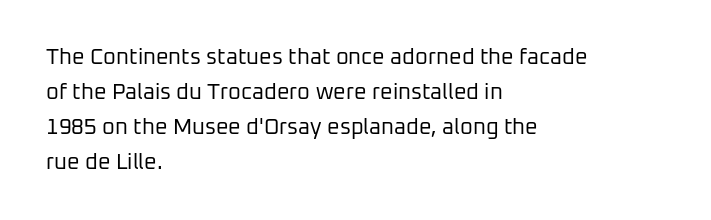
The image shows 22 px text type, upright; set left-aligned, normal line spacing (1.59x), normal letter spacing, not underlined.
